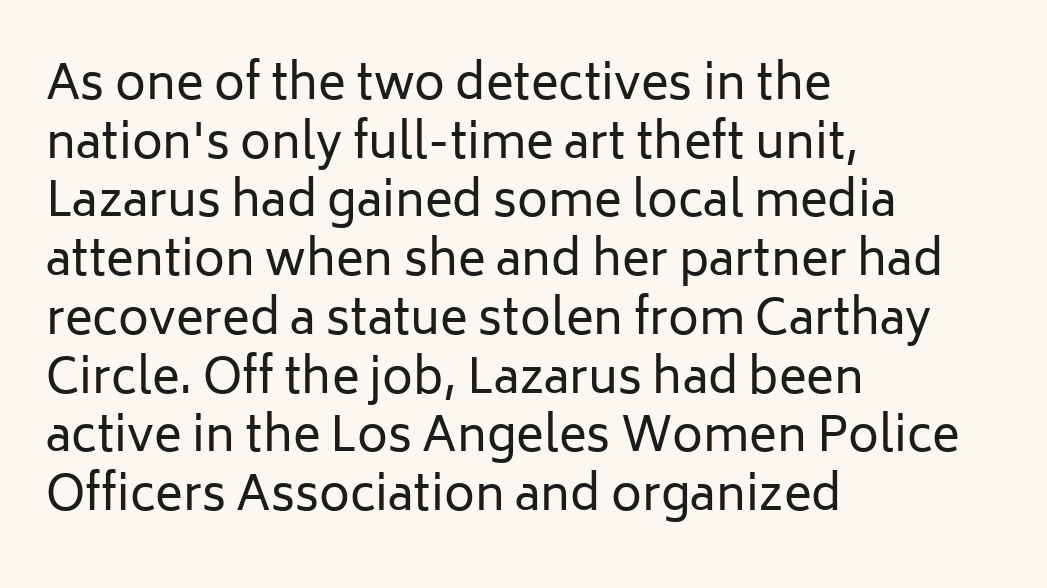
Q: Is the text bold? A: No.
Q: Is the text italic (slanted)? A: No, it is upright.
Q: Is the typeface a serif or a sans-serif typeface? A: Sans-serif.
Q: Is the text underlined? A: No.
Q: How is the paragraph aligned? A: Left-aligned.
Q: Is the spacing between letters normal or unusually wide? A: Normal.
Q: Is the spacing between lines tight, normal or loose? A: Normal.
Q: Width (condensed, normal, or wide)? A: Normal.
Q: Stroke contrast? A: Low.
Q: x-height? A: Medium.
Q: Monospaced? A: No.
